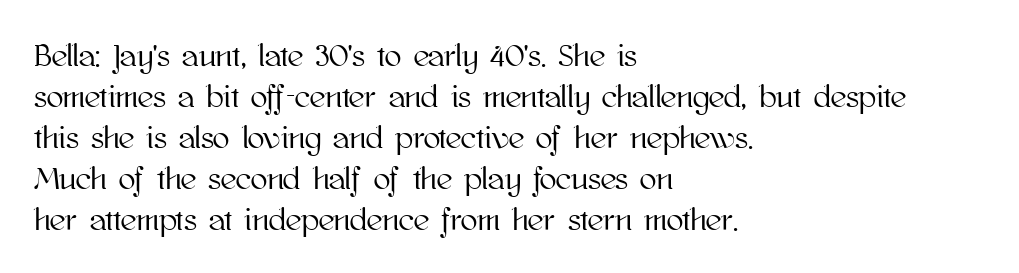
The image shows 31 px text type, upright; set left-aligned, normal line spacing (1.32x), normal letter spacing, not underlined; high stroke contrast and a medium x-height.
